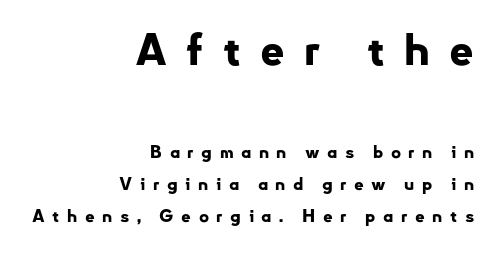
Underlining? Definitely not there. Each letter's strokes conclude bluntly, with no projecting serifs. These two chunks differ in scale, with the top chunk taking the larger measure. Horizontal alignment here is rightward, an uncommon choice for prose.
